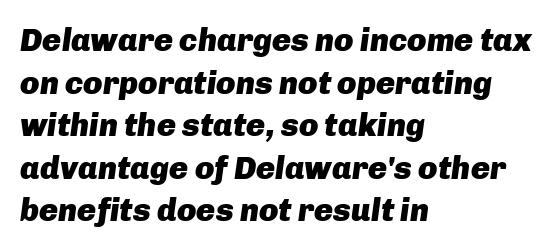
The rendering uses natural spacing where letterforms have individual widths. Caption: bold face, heavy strokes. The rag falls on the right side of this text block. In terms of posture, this sample is oblique. The vertical gap from one line to the next is medium.
